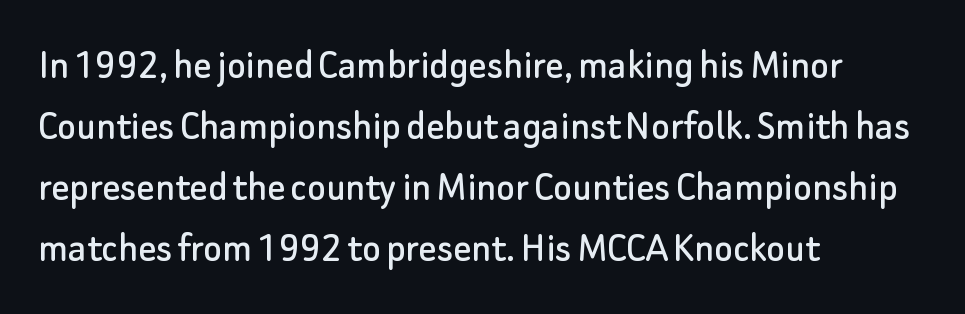
{"serif": "no", "italic": "no", "width": "normal", "stroke_contrast": "low", "x_height": "small", "monospaced": "no", "underline": "no", "align": "left", "line_spacing": "normal", "line_spacing_ratio": 1.39, "letter_spacing": "normal", "letter_spacing_em": 0.0, "glyph_px": 44}
